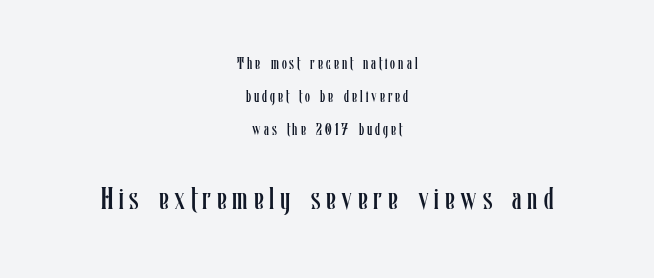
Q: Is the text bold? A: No.
Q: Is the text italic (slanted)? A: No, it is upright.
Q: Is the text underlined? A: No.
Q: How is the paragraph aligned? A: Centered.
Q: Is the spacing between lines tight, normal or loose? A: Loose.
Q: Which block of text is set in a larger size, the first (top) or the second (bottom)? A: The second (bottom) one.
Q: Width (condensed, normal, or wide)? A: Condensed.
Q: Stroke contrast? A: Low.
Q: x-height? A: Medium.
Q: Monospaced? A: No.
